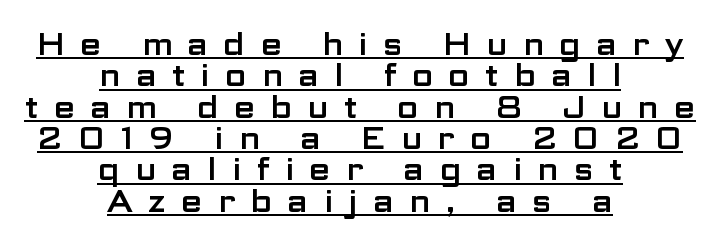
Q: Is the text italic (slanted)? A: No, it is upright.
Q: Is the typeface a serif or a sans-serif typeface? A: Sans-serif.
Q: Is the text underlined? A: Yes.
Q: How is the paragraph aligned? A: Centered.
Q: Is the spacing between letters normal or unusually wide? A: Unusually wide.
Q: Is the spacing between lines tight, normal or loose? A: Tight.
Q: Width (condensed, normal, or wide)? A: Wide.
Q: Stroke contrast? A: Low.
Q: x-height? A: Medium.
Q: Monospaced? A: No.
